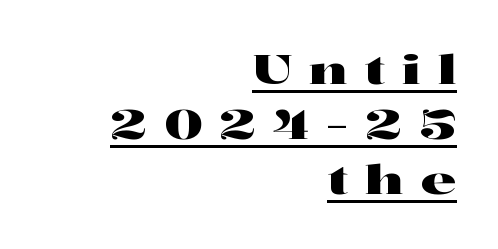
The image shows 40 px wide serif type, upright; set right-aligned, normal line spacing (1.38x), unusually wide letter spacing (+0.42 em), underlined; high stroke contrast and a medium x-height.
